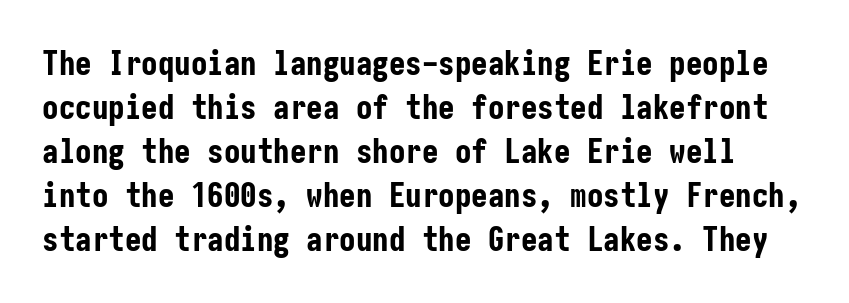
Q: Is the text bold? A: Yes.
Q: Is the text italic (slanted)? A: No, it is upright.
Q: Is the typeface a serif or a sans-serif typeface? A: Sans-serif.
Q: Is the text underlined? A: No.
Q: Is the spacing between letters normal or unusually wide? A: Normal.
Q: Is the spacing between lines tight, normal or loose? A: Normal.
Q: Width (condensed, normal, or wide)? A: Condensed.
Q: Stroke contrast? A: Low.
Q: x-height? A: Medium.
